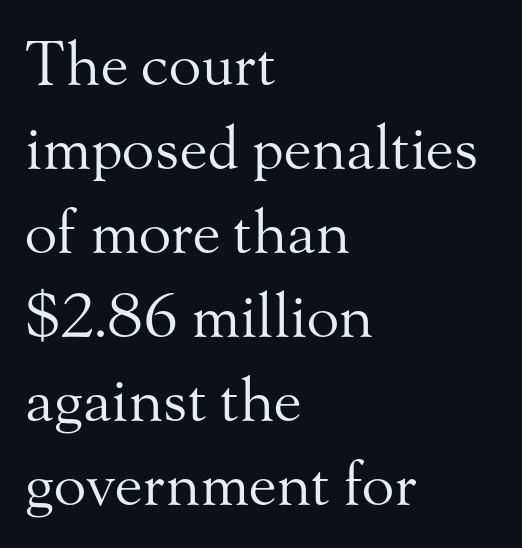
On a weight scale, this lands at 450 or below. The type sits square on the baseline with zero lean. The type family on display is of the serif kind. Words float on clear page, feet unadorned. Layout note: lines flush left. Compared with typical paragraphs, the rows here are spaced about the same.
